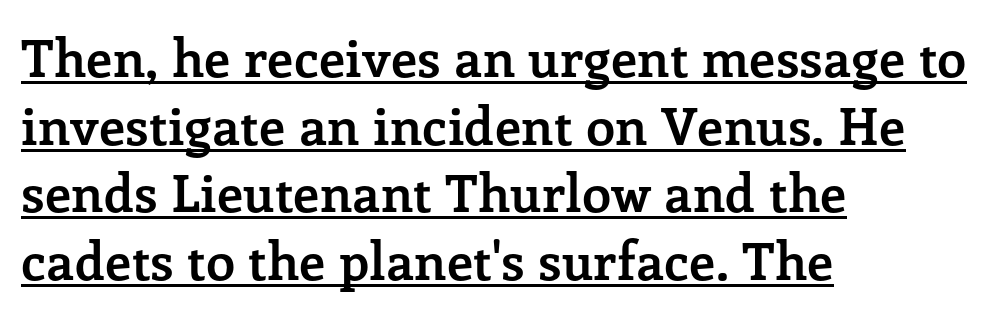
The image shows 52 px semibold serif type, upright; set left-aligned, normal line spacing (1.3x), normal letter spacing, underlined; low stroke contrast and a medium x-height.
